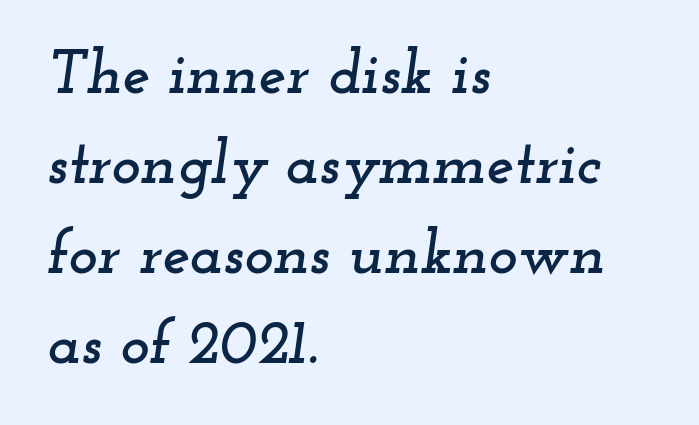
The rendering uses a moderate line-height, typical for paragraphs. The string is rendered with underlining switched off. The lines are quadded left. A typesetter would call this zero additional tracking. The glyphs look as if they've been sheared to an angle. These lines are rendered in a variable-pitch font.
